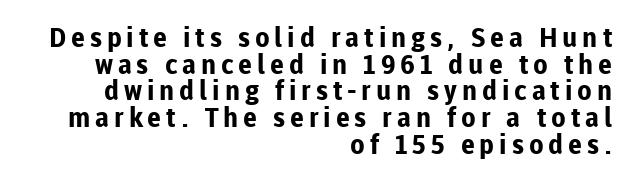
{"italic": "no", "bold": "yes", "underline": "no", "align": "right", "line_spacing": "tight", "line_spacing_ratio": 0.99, "glyph_px": 27}
